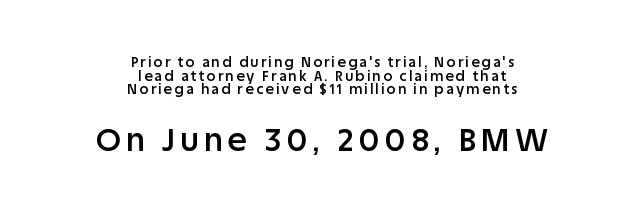
Where is the straight margin? There isn't one; the lines are centered. The gap between lines stays unmarked. Character size in the trailing block exceeds that of the leading block. The designer went with a sans here, leaving each stem footless. The designer dialed line spacing down below the default.
